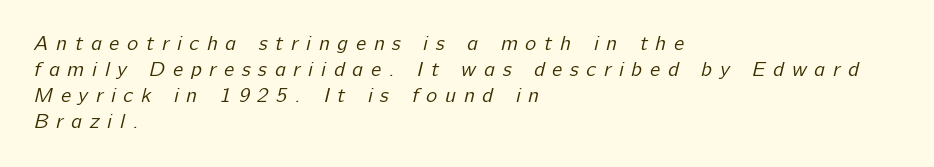
{"bold": "no", "underline": "no", "align": "left", "line_spacing_ratio": 1.24, "letter_spacing": "wide", "letter_spacing_em": 0.37, "glyph_px": 21}
